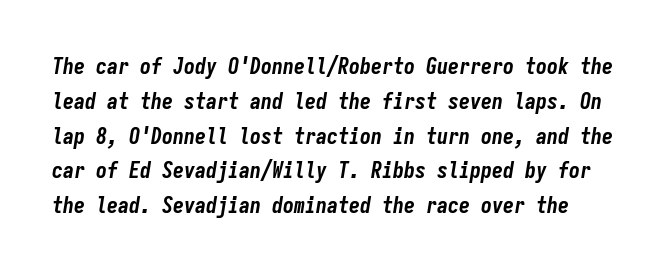
Students, observe: this is what conventionally led text looks like. Characters are canted at an angle relative to the baseline's perpendicular. Observe the ordinary spacing: letters are neighbours, not strangers. Strong, thick strokes mark this as bold type. The string is rendered with underlining switched off.
